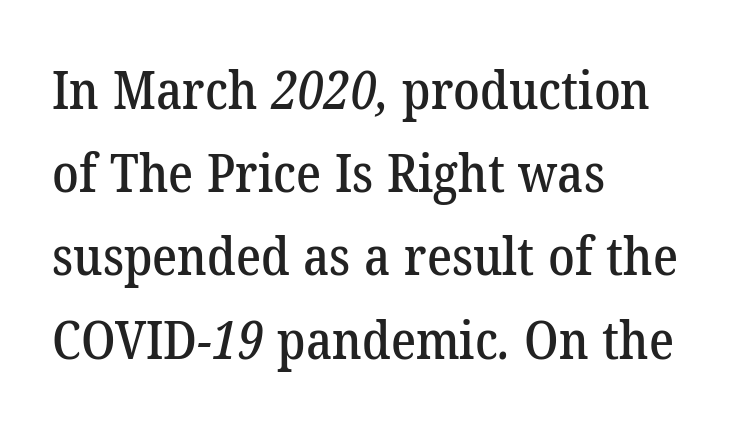
{"serif": "yes", "width": "normal", "stroke_contrast": "low", "x_height": "medium", "monospaced": "no", "underline": "no", "align": "left", "line_spacing": "normal", "line_spacing_ratio": 1.57, "letter_spacing": "normal", "letter_spacing_em": 0.0, "glyph_px": 53}
